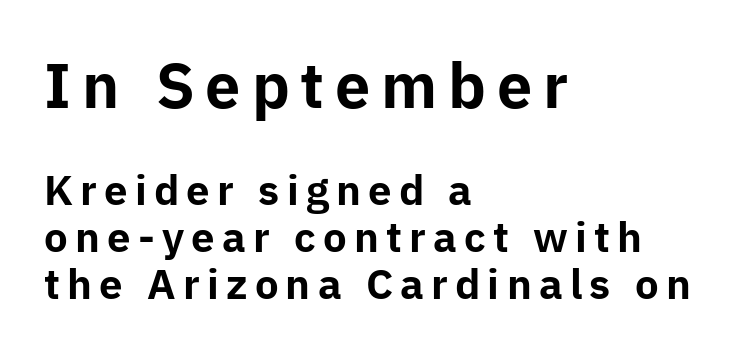
{"serif": "no", "italic": "no", "bold": "yes", "weight": "bold", "width": "normal", "stroke_contrast": "low", "x_height": "medium", "monospaced": "no", "underline": "no", "align": "left", "line_spacing_ratio": 1.17, "larger_block": "first", "size_ratio": 1.5, "glyph_px": 60}
